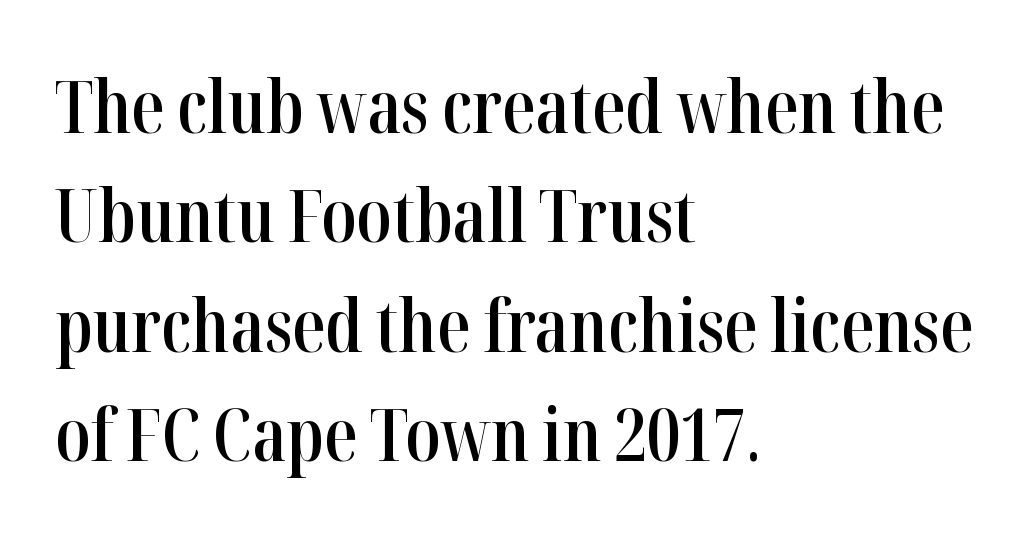
Q: Is the text bold? A: Semi-bold.
Q: Is the text italic (slanted)? A: No, it is upright.
Q: Is the typeface a serif or a sans-serif typeface? A: Serif.
Q: Is the text underlined? A: No.
Q: How is the paragraph aligned? A: Left-aligned.
Q: Is the spacing between letters normal or unusually wide? A: Normal.
Q: Is the spacing between lines tight, normal or loose? A: Normal.
Q: Width (condensed, normal, or wide)? A: Condensed.
Q: Stroke contrast? A: High.
Q: x-height? A: Medium.
Q: Monospaced? A: No.
